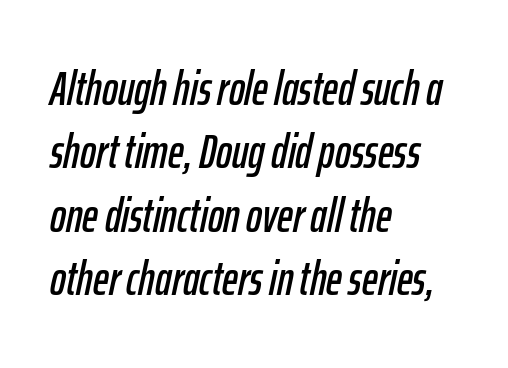
Q: Is the text italic (slanted)? A: Yes, it leans right by about 12 degrees.
Q: Is the text underlined? A: No.
Q: How is the paragraph aligned? A: Left-aligned.
Q: Is the spacing between letters normal or unusually wide? A: Normal.
Q: Is the spacing between lines tight, normal or loose? A: Normal.
Q: Width (condensed, normal, or wide)? A: Condensed.
Q: Stroke contrast? A: Low.
Q: x-height? A: Medium.
Q: Monospaced? A: No.
